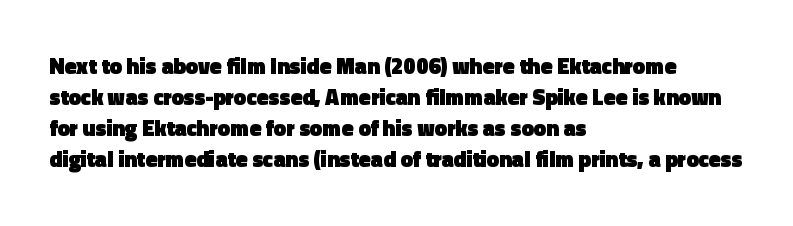
Q: Is the text bold? A: Yes.
Q: Is the text italic (slanted)? A: No, it is upright.
Q: Is the text underlined? A: No.
Q: How is the paragraph aligned? A: Left-aligned.
Q: Is the spacing between letters normal or unusually wide? A: Normal.
Q: Is the spacing between lines tight, normal or loose? A: Normal.
